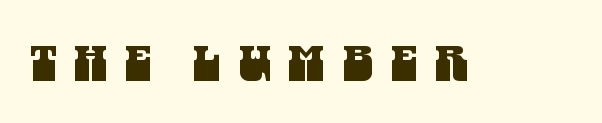
The face used here is proportionally spaced, like ordinary book or web type. A clean baseline with only descenders dipping below it. These lines are composed in type without serifs. Substantial extra tracking has been applied to these lines.
